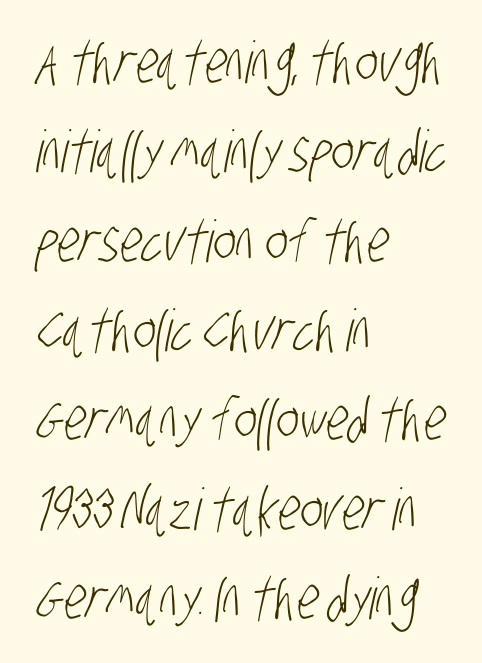
Q: Is the text bold? A: No.
Q: Is the typeface a serif or a sans-serif typeface? A: Sans-serif.
Q: Is the text underlined? A: No.
Q: How is the paragraph aligned? A: Left-aligned.
Q: Is the spacing between letters normal or unusually wide? A: Normal.
Q: Is the spacing between lines tight, normal or loose? A: Normal.
Q: Width (condensed, normal, or wide)? A: Condensed.
Q: Stroke contrast? A: Low.
Q: x-height? A: Large.
Q: Monospaced? A: No.
